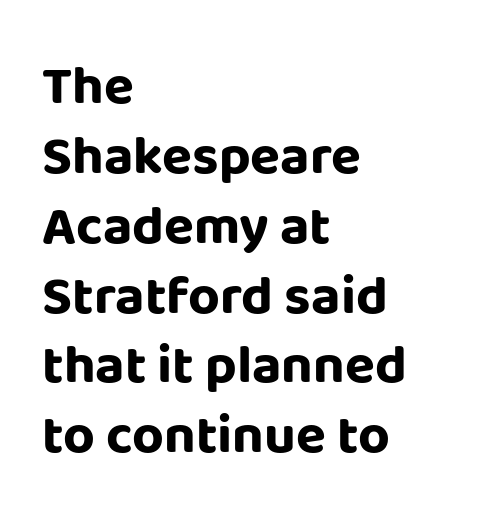
In terms of letterspacing, this is plain default setting. Each new line begins a customary step beneath the previous one. Each letter keeps its own natural width here, so spacing adapts to shape. Typeset ragged right — the left edge is the straight one. Descenders are the only things crossing below the line.
